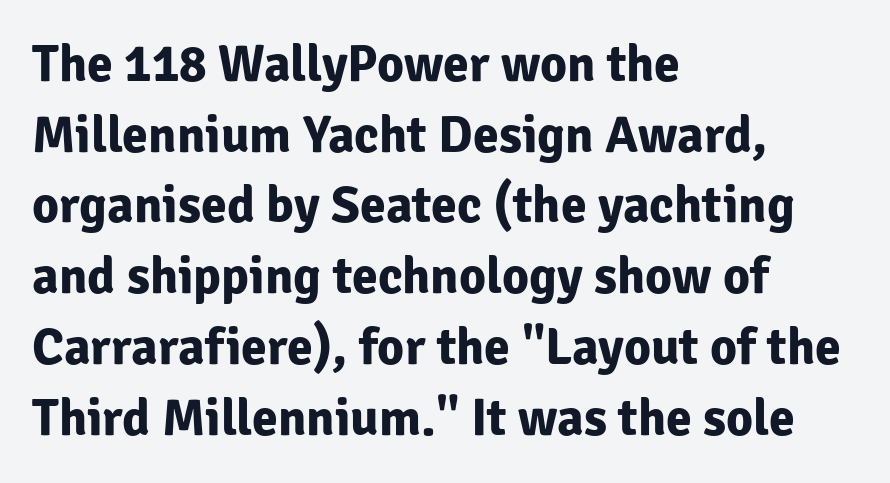
Q: Is the text bold? A: Yes.
Q: Is the text italic (slanted)? A: No, it is upright.
Q: Is the typeface a serif or a sans-serif typeface? A: Sans-serif.
Q: Is the text underlined? A: No.
Q: How is the paragraph aligned? A: Left-aligned.
Q: Is the spacing between letters normal or unusually wide? A: Normal.
Q: Is the spacing between lines tight, normal or loose? A: Normal.
Q: Width (condensed, normal, or wide)? A: Normal.
Q: Stroke contrast? A: Low.
Q: x-height? A: Medium.
Q: Monospaced? A: No.
